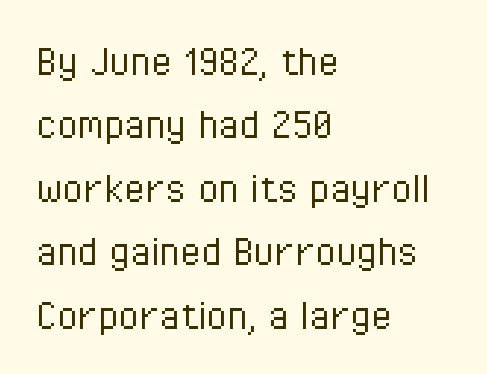
The image shows 47 px light, condensed sans-serif type, upright; set left-aligned, normal line spacing (1.35x), normal letter spacing, not underlined; low stroke contrast and a medium x-height.
